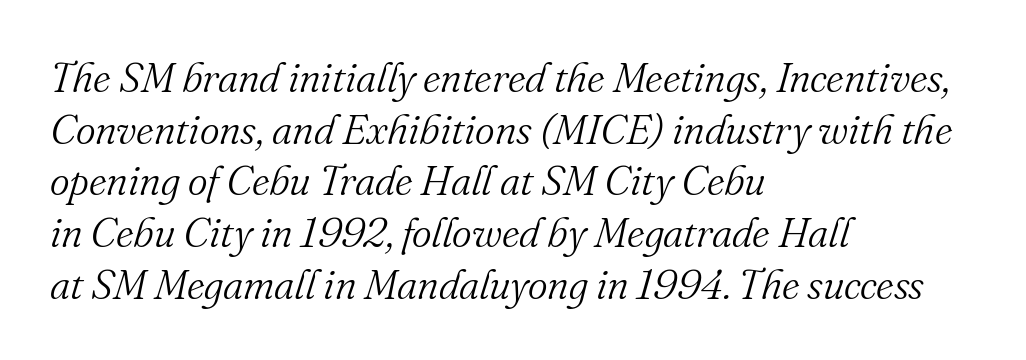
Unbolded letterforms with no extra heft. The space directly below the letters is spotless. If you drew a ruler down the left edge, every line would touch it. Quick note: italic. The tracking reads as untouched default to a designer's eye.
